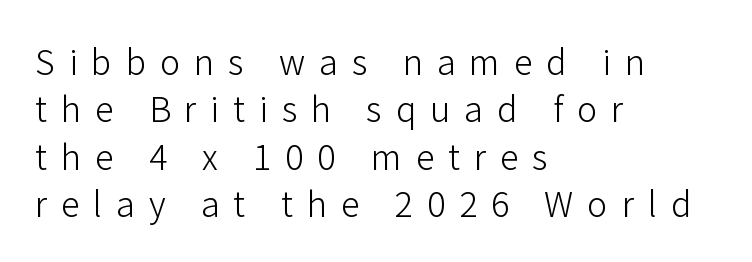
{"serif": "no", "italic": "no", "bold": "no", "weight": "light", "width": "normal", "stroke_contrast": "low", "x_height": "medium", "monospaced": "no", "underline": "no", "align": "left", "line_spacing": "normal", "line_spacing_ratio": 1.39, "letter_spacing": "wide", "letter_spacing_em": 0.41, "glyph_px": 34}
